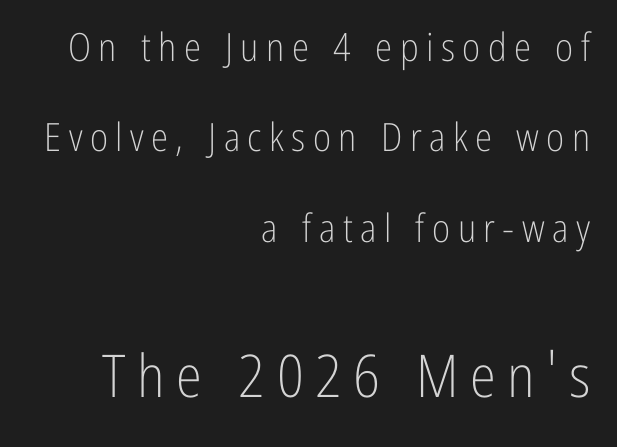
{"serif": "no", "italic": "no", "bold": "no", "weight": "light", "width": "condensed", "stroke_contrast": "low", "x_height": "medium", "monospaced": "no", "underline": "no", "align": "right", "line_spacing": "loose", "line_spacing_ratio": 2.32, "larger_block": "second", "size_ratio": 1.51, "glyph_px": 59}
